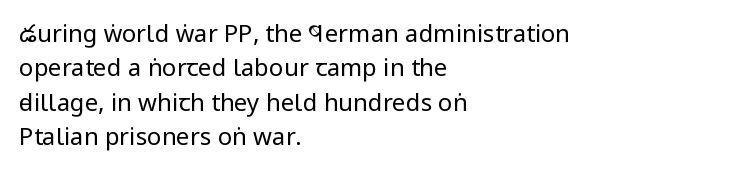
Vertical stems look standard width or narrower in stroke. Default kerning and tracking; the words read as compact shapes. These lines are set flush left with a ragged right edge. The baseline area is clear.
